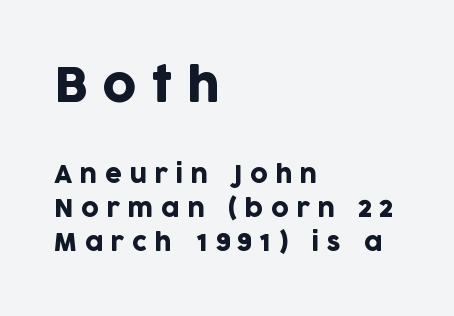
{"serif": "no", "italic": "no", "width": "normal", "stroke_contrast": "low", "x_height": "large", "monospaced": "no", "underline": "no", "align": "left", "line_spacing": "normal", "line_spacing_ratio": 1.42, "letter_spacing": "wide", "letter_spacing_em": 0.32, "larger_block": "first", "size_ratio": 1.96, "glyph_px": 47}
